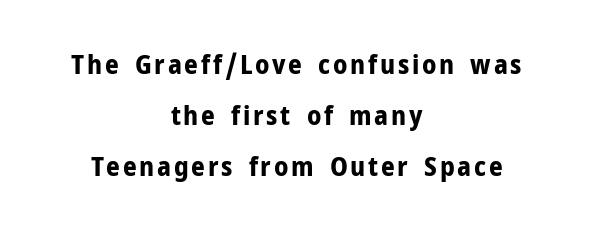
Upright lettering throughout. Rule under the text: the space is simply empty. Does the weight exceed regular? Yes, all the way to bold. Reading down the block, each line starts at a different indent, mirrored at its end.
